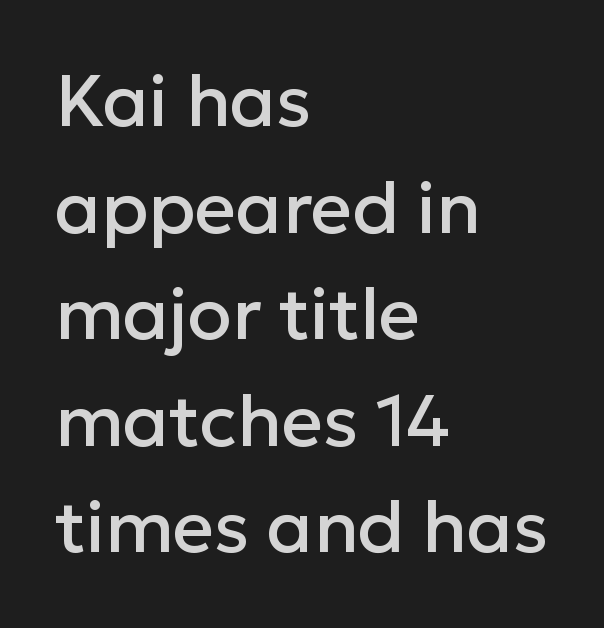
Each line starts at the same left margin while the right side varies. The face used here is a sans, in the tradition of grotesques and geometrics. Beneath every word, the page is bare. Proportional: the letters do not fall into vertical columns. The letters stand straight up with perfectly vertical stems.
